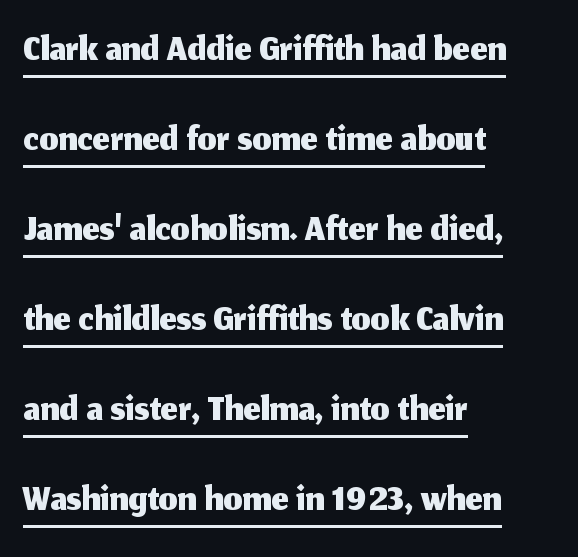
Q: Is the text italic (slanted)? A: No, it is upright.
Q: Is the typeface a serif or a sans-serif typeface? A: Sans-serif.
Q: Is the text underlined? A: Yes.
Q: How is the paragraph aligned? A: Left-aligned.
Q: Is the spacing between letters normal or unusually wide? A: Normal.
Q: Is the spacing between lines tight, normal or loose? A: Normal.
Q: Width (condensed, normal, or wide)? A: Normal.
Q: Stroke contrast? A: Medium.
Q: x-height? A: Medium.
Q: Monospaced? A: No.
